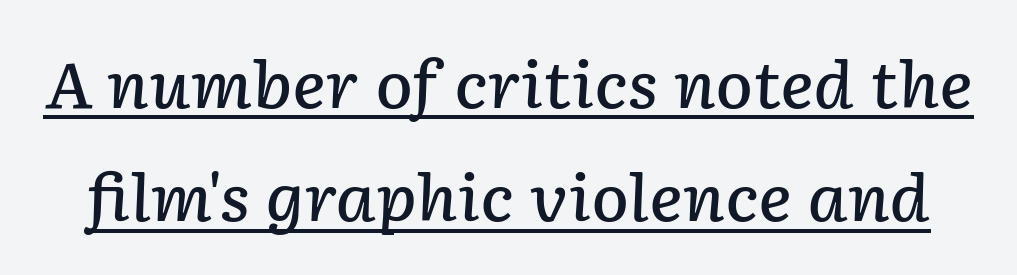
This rendering features underlined lettering. The passage shown is typed in a proportional face where columns would drift. The type is set solid horizontally, with unmodified tracking. Each glyph is drawn with semibold strokes, heavier than normal yet not fully bold. The axis of the letterforms is tilted away from vertical.
